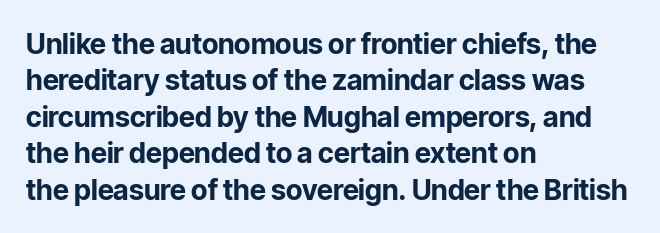
Has an underline been added? It has not. There is no visible air inserted between adjacent glyphs. The ragged edge is on the right, which tells us the setting is flush left. Look at the stroke-to-counter ratio: heavy, a bold. A sans-serif font was chosen for this passage.
